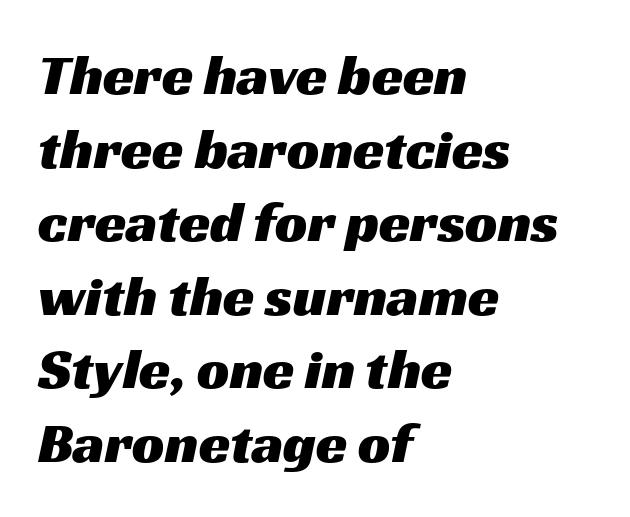
You can tell from the bare stems that sans-serif type was used. The foot of each line stays bare and open. These lines stack with their left ends in a neat column. The space between consecutive lines is moderate.
